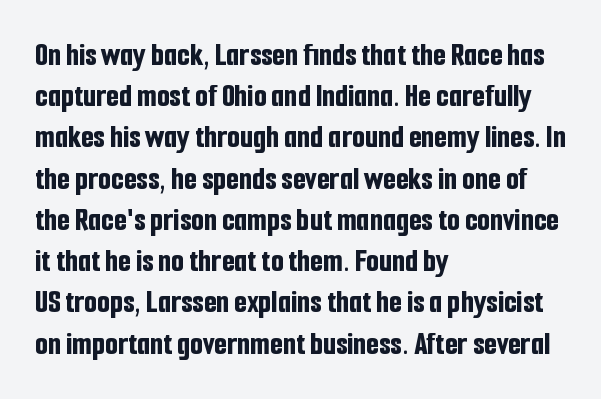
The image shows 33 px bold, condensed sans-serif type, upright; set left-aligned, normal line spacing (1.25x), normal letter spacing, not underlined; low stroke contrast and a medium x-height.
